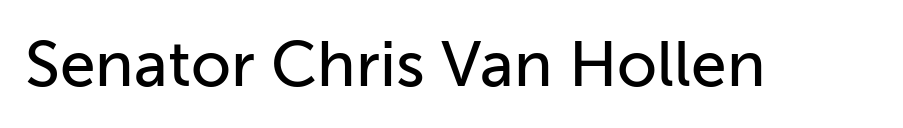
The image shows 64 px sans-serif type, upright; set normal letter spacing, not underlined; low stroke contrast and a medium x-height.
